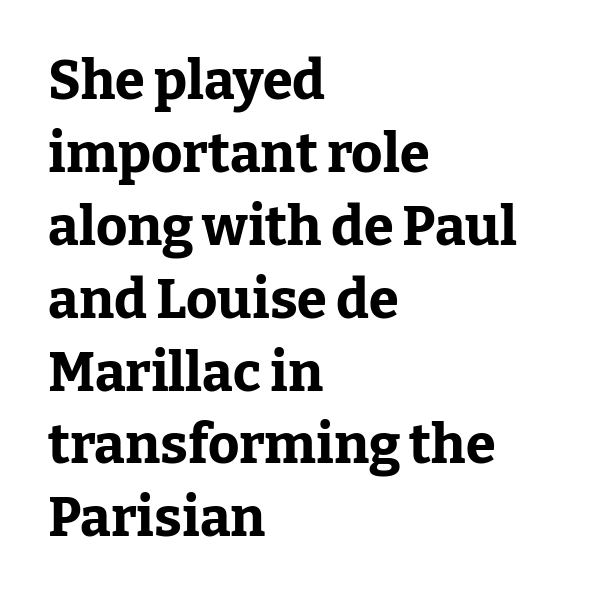
The image shows 54 px bold serif type, upright; set left-aligned, normal line spacing (1.35x), normal letter spacing, not underlined; low stroke contrast and a medium x-height.
